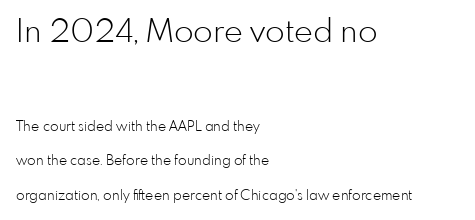
Q: Is the text bold? A: No.
Q: Is the text italic (slanted)? A: No, it is upright.
Q: Is the typeface a serif or a sans-serif typeface? A: Sans-serif.
Q: Is the text underlined? A: No.
Q: How is the paragraph aligned? A: Left-aligned.
Q: Is the spacing between letters normal or unusually wide? A: Normal.
Q: Is the spacing between lines tight, normal or loose? A: Loose.
Q: Which block of text is set in a larger size, the first (top) or the second (bottom)? A: The first (top) one.
Q: Width (condensed, normal, or wide)? A: Normal.
Q: Stroke contrast? A: Low.
Q: x-height? A: Small.
Q: Monospaced? A: No.
